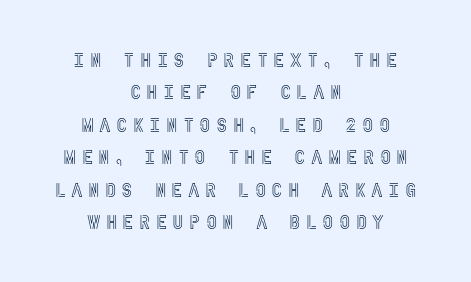
{"italic": "no", "underline": "no", "align": "center", "line_spacing": "normal", "line_spacing_ratio": 1.62, "letter_spacing": "wide", "letter_spacing_em": 0.25, "glyph_px": 20}
